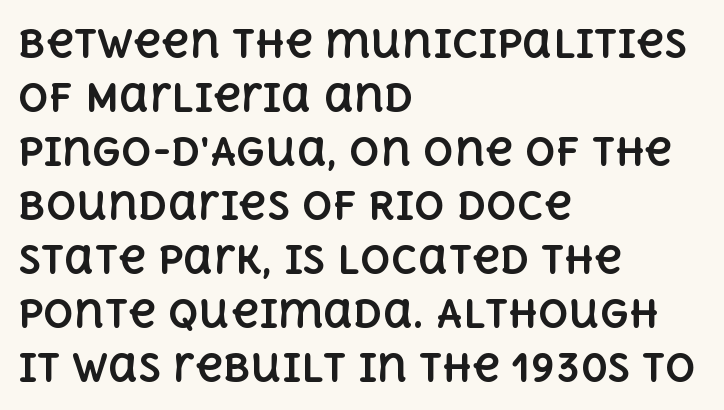
The image shows 38 px bold type, upright; set left-aligned, normal line spacing (1.42x), normal letter spacing, not underlined; a large x-height.
